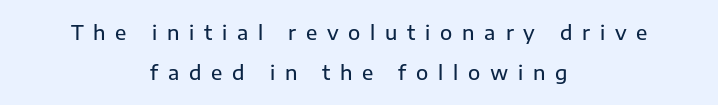
The rendering inserts visible extra space after every character. Descenders are the only things crossing below the line. Does the copy run flush right? No — it is centered line by line. Is there much room between lines? Yes — plenty of vertical air separates them.
